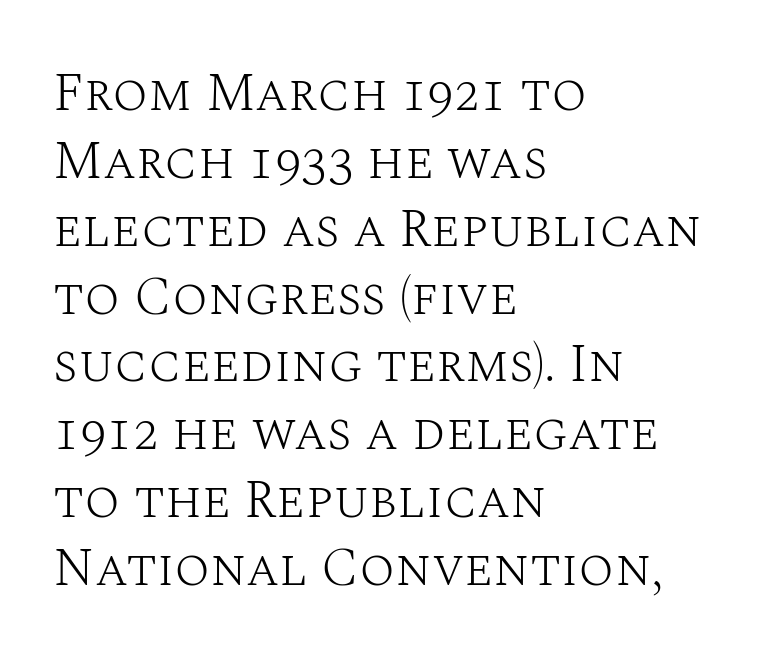
{"serif": "yes", "italic": "no", "bold": "no", "weight": "light", "width": "normal", "stroke_contrast": "medium", "x_height": "large", "monospaced": "no", "underline": "no", "align": "left", "line_spacing": "normal", "line_spacing_ratio": 1.28, "letter_spacing": "normal", "letter_spacing_em": 0.0, "glyph_px": 53}
